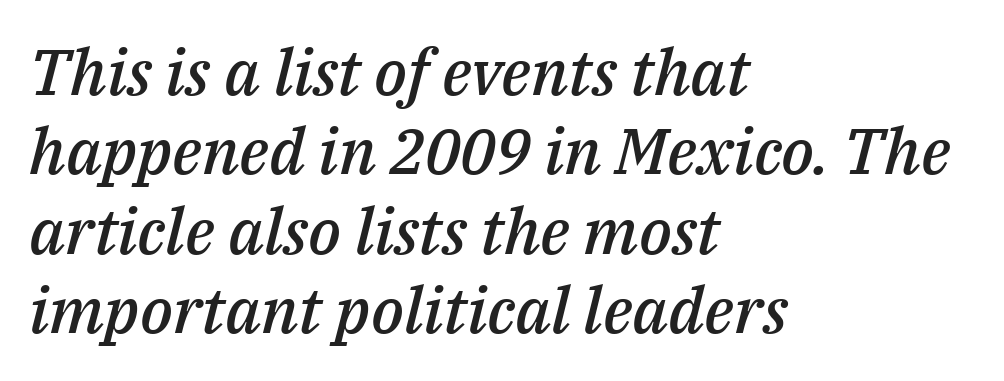
{"italic": "yes", "lean": "right", "slant_degrees": 14, "bold": "semi", "weight": "semibold", "width": "normal", "stroke_contrast": "medium", "x_height": "medium", "monospaced": "no", "underline": "no", "align": "left", "line_spacing_ratio": 1.24, "letter_spacing": "normal", "letter_spacing_em": 0.0, "glyph_px": 64}
